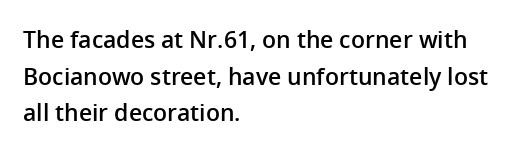
Q: Is the text bold? A: Semi-bold.
Q: Is the text italic (slanted)? A: No, it is upright.
Q: Is the text underlined? A: No.
Q: How is the paragraph aligned? A: Left-aligned.
Q: Is the spacing between letters normal or unusually wide? A: Normal.
Q: Is the spacing between lines tight, normal or loose? A: Normal.
